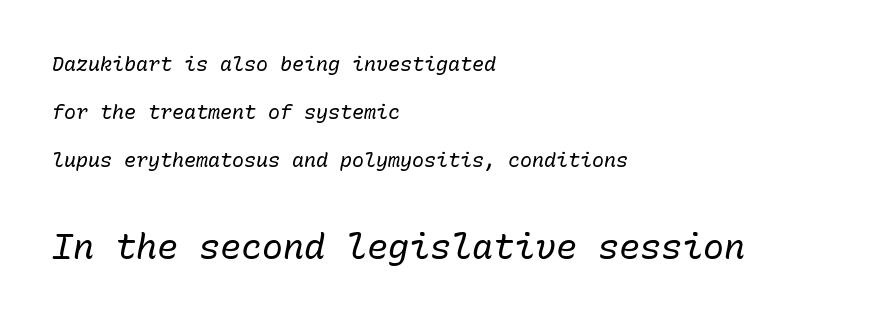
The rendering applies a slant to the glyphs. The passage shown is typed in a monospace face where columns stay perfectly aligned. The typesetting does not lean heavy: it is not bold. How are the letters spaced? Ordinarily, with no added tracking. Just letters on the line, the space beneath them empty.
